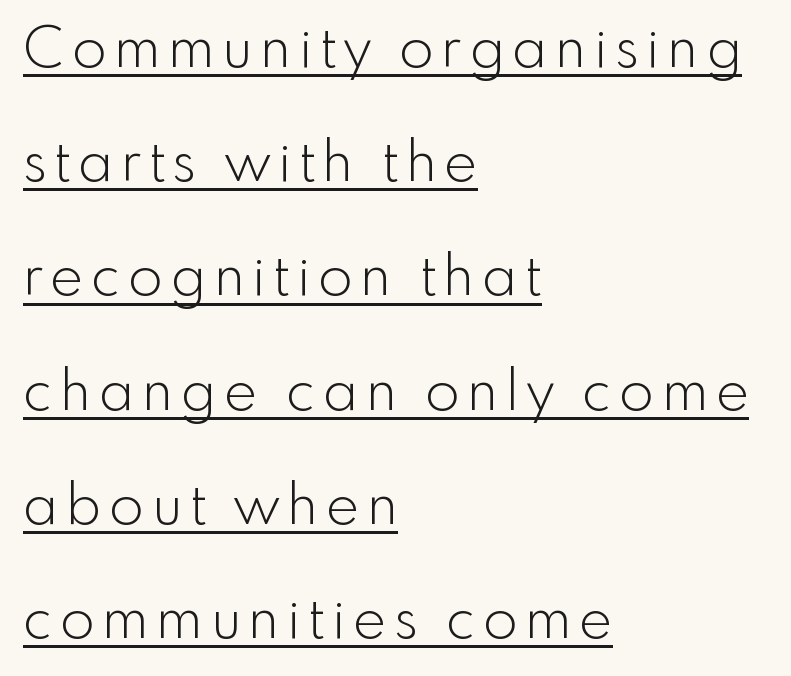
{"serif": "no", "italic": "no", "bold": "no", "weight": "light", "width": "normal", "x_height": "small", "monospaced": "no", "underline": "yes", "align": "left", "line_spacing": "loose", "line_spacing_ratio": 2.04, "glyph_px": 56}
